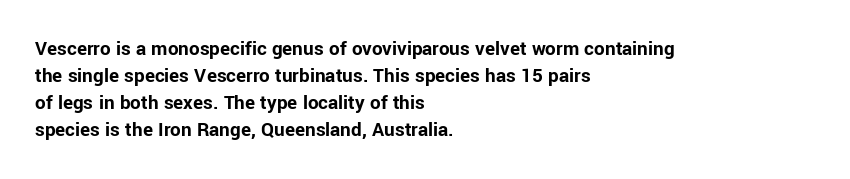
Q: Is the text bold? A: Yes.
Q: Is the text italic (slanted)? A: No, it is upright.
Q: Is the text underlined? A: No.
Q: How is the paragraph aligned? A: Left-aligned.
Q: Is the spacing between letters normal or unusually wide? A: Normal.
Q: Is the spacing between lines tight, normal or loose? A: Normal.
